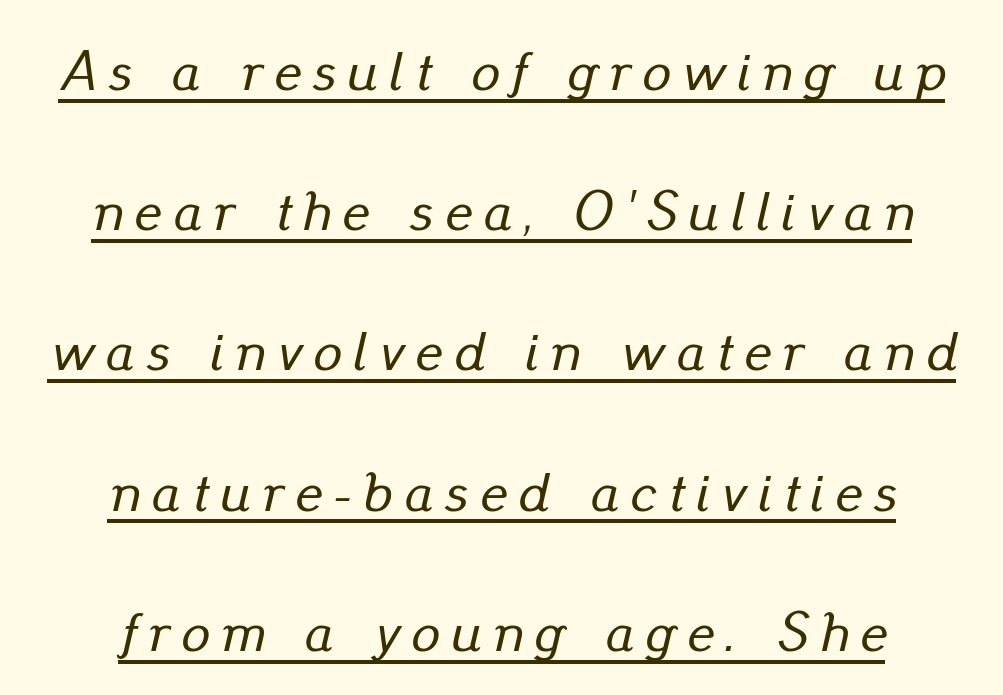
The text block is weighted toward neither margin, spreading evenly from the middle. Is there an underline? Yes — a line sits under the letters. These lines are rendered in a variable-pitch font. Substantial extra tracking has been applied to these lines. These lines stand farther apart than default settings would place them.
